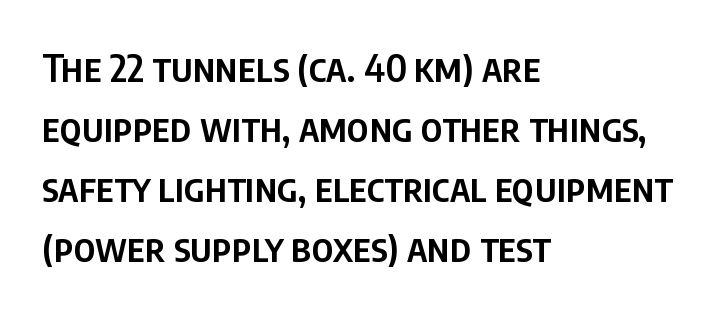
Q: Is the text bold? A: Semi-bold.
Q: Is the text italic (slanted)? A: No, it is upright.
Q: Is the typeface a serif or a sans-serif typeface? A: Sans-serif.
Q: Is the text underlined? A: No.
Q: How is the paragraph aligned? A: Left-aligned.
Q: Is the spacing between letters normal or unusually wide? A: Normal.
Q: Is the spacing between lines tight, normal or loose? A: Normal.
Q: Width (condensed, normal, or wide)? A: Condensed.
Q: Stroke contrast? A: Low.
Q: x-height? A: Large.
Q: Monospaced? A: No.
